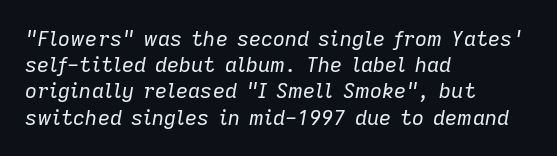
A typesetter would call this zero additional tracking. The line-height multiplier appears to be the usual default. Glance below the letters and you will spot only blank space. The ragged edge is on the right, which tells us the setting is flush left.
